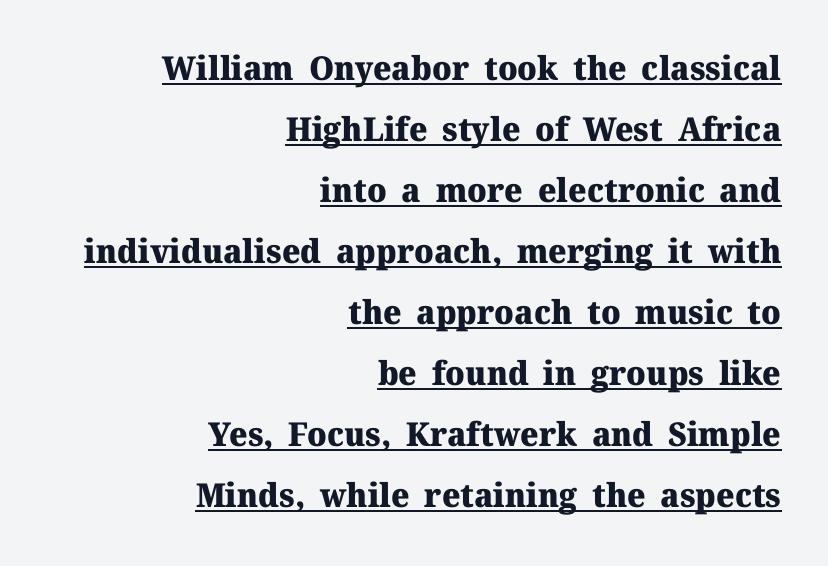
{"serif": "yes", "italic": "no", "bold": "yes", "weight": "heavy", "width": "normal", "stroke_contrast": "medium", "x_height": "medium", "monospaced": "no", "underline": "yes", "align": "right", "line_spacing_ratio": 1.85, "letter_spacing": "normal", "letter_spacing_em": 0.0, "glyph_px": 33}
